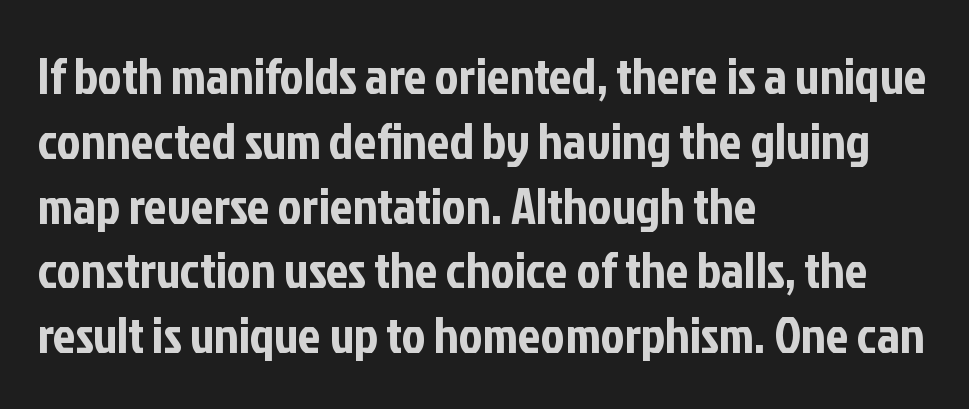
The image shows 51 px condensed sans-serif type, upright; set left-aligned, normal line spacing (1.27x), normal letter spacing, not underlined; low stroke contrast and a medium x-height.
